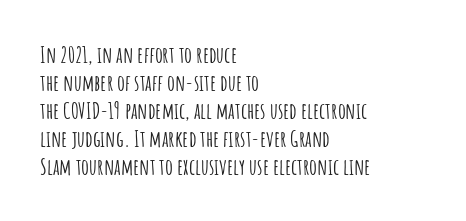
{"italic": "no", "underline": "no", "align": "left", "line_spacing": "normal", "line_spacing_ratio": 1.27, "letter_spacing": "normal", "letter_spacing_em": 0.0, "glyph_px": 22}
